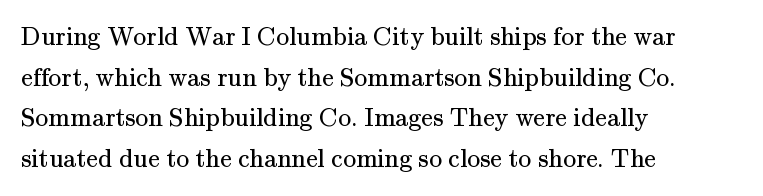
The zone under the glyphs is completely vacant. Letters have the restrained weight of plain body copy at most. Line beginnings align vertically; line endings do not. The gaps between neighbouring characters are ordinary and unremarkable.
